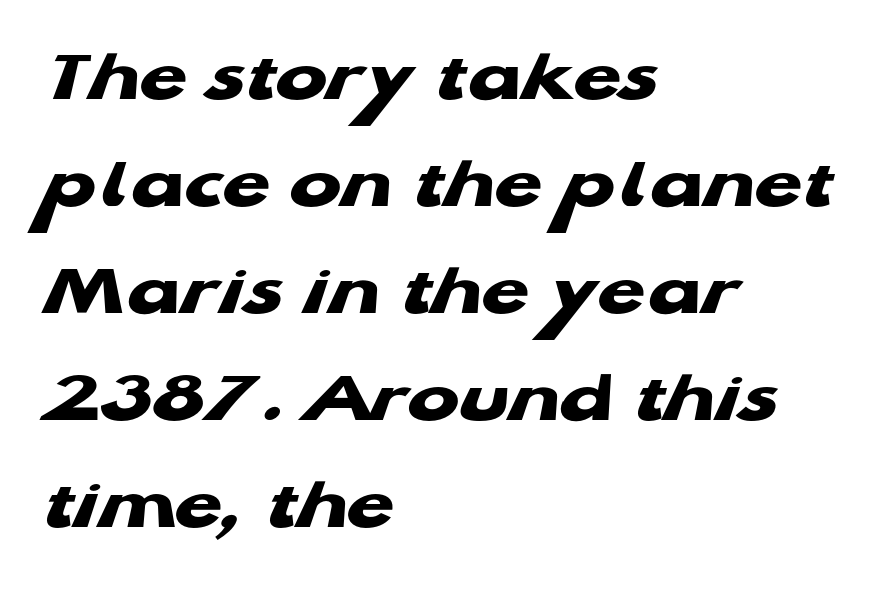
This rendering leaves character spacing at its baseline value. The font is running at its bold setting. The baseline area is clear. The passage shown is typed in a proportional face where columns would drift. The letters carry no serifs — their stems end cleanly without finishing strokes.
